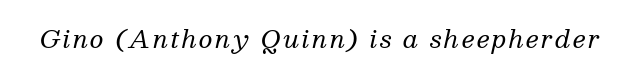
{"italic": "yes", "lean": "right", "slant_degrees": 13, "bold": "no", "underline": "no", "glyph_px": 24}
